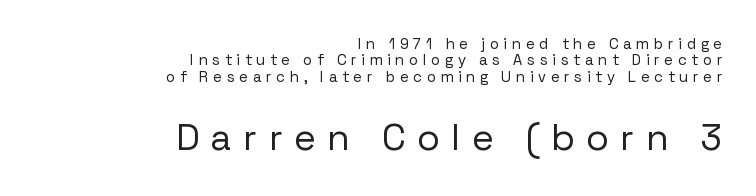
{"serif": "no", "italic": "no", "bold": "no", "weight": "regular", "width": "normal", "stroke_contrast": "low", "x_height": "medium", "monospaced": "no", "underline": "no", "align": "right", "line_spacing": "tight", "line_spacing_ratio": 1.1, "letter_spacing": "wide", "letter_spacing_em": 0.33, "larger_block": "second", "size_ratio": 2.47, "glyph_px": 37}
